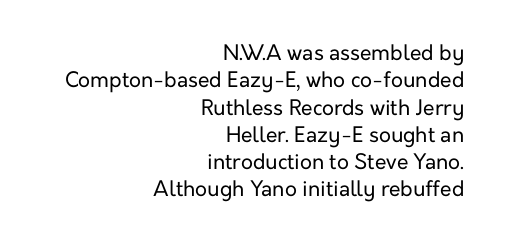
The image shows 21 px text type, upright; set right-aligned, normal line spacing (1.3x), normal letter spacing, not underlined.
